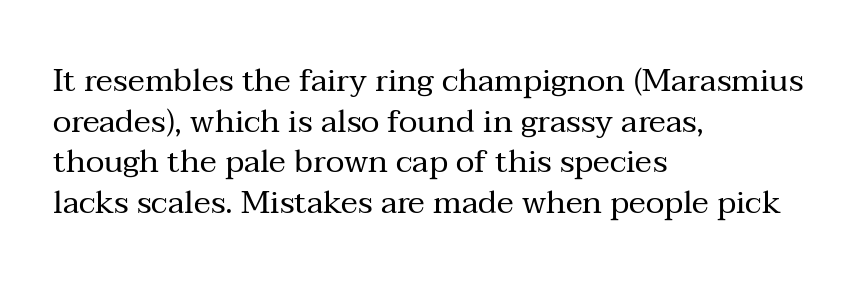
{"serif": "yes", "italic": "no", "bold": "no", "weight": "regular", "width": "normal", "stroke_contrast": "medium", "x_height": "medium", "monospaced": "no", "underline": "no", "align": "left", "line_spacing": "normal", "line_spacing_ratio": 1.27, "letter_spacing": "normal", "letter_spacing_em": 0.0, "glyph_px": 32}
